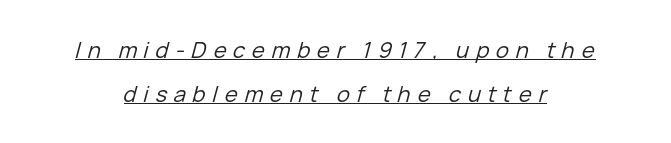
Each line is balanced around a shared central axis. Compared with a typical body face, this is equally light or lighter still. This sample uses an oblique cut, with every glyph tilted off the vertical. The glyphs are accompanied by a horizontal stroke just below them. Horizontal bands of white between lines are thick stripes. Spacing between characters has been opened up far beyond the box default.
